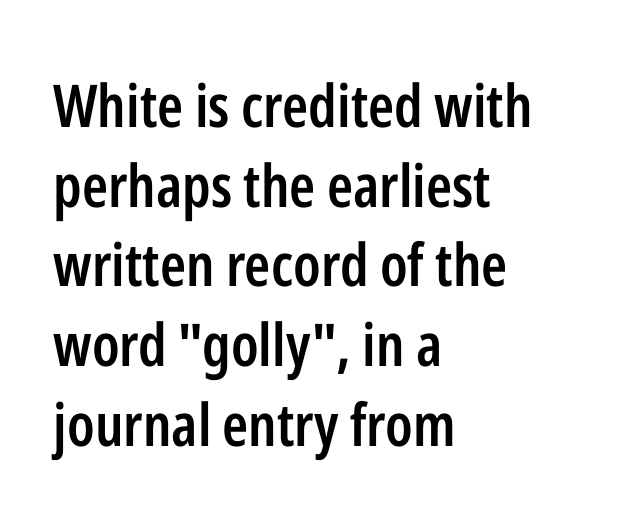
Q: Is the text bold? A: Semi-bold.
Q: Is the text italic (slanted)? A: No, it is upright.
Q: Is the typeface a serif or a sans-serif typeface? A: Sans-serif.
Q: Is the text underlined? A: No.
Q: How is the paragraph aligned? A: Left-aligned.
Q: Is the spacing between letters normal or unusually wide? A: Normal.
Q: Is the spacing between lines tight, normal or loose? A: Normal.
Q: Width (condensed, normal, or wide)? A: Condensed.
Q: Stroke contrast? A: Low.
Q: x-height? A: Medium.
Q: Monospaced? A: No.
